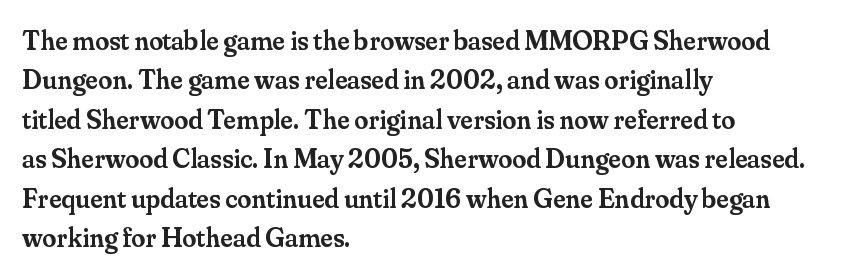
The image shows 28 px semibold serif type, upright; set left-aligned, normal line spacing (1.41x), normal letter spacing, not underlined; medium stroke contrast and a small x-height.
